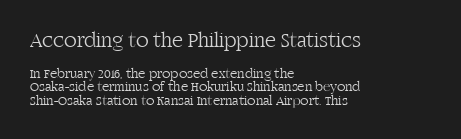
Q: Is the text bold? A: No.
Q: Is the text italic (slanted)? A: No, it is upright.
Q: Is the text underlined? A: No.
Q: How is the paragraph aligned? A: Left-aligned.
Q: Is the spacing between letters normal or unusually wide? A: Normal.
Q: Is the spacing between lines tight, normal or loose? A: Tight.
Q: Which block of text is set in a larger size, the first (top) or the second (bottom)? A: The first (top) one.
